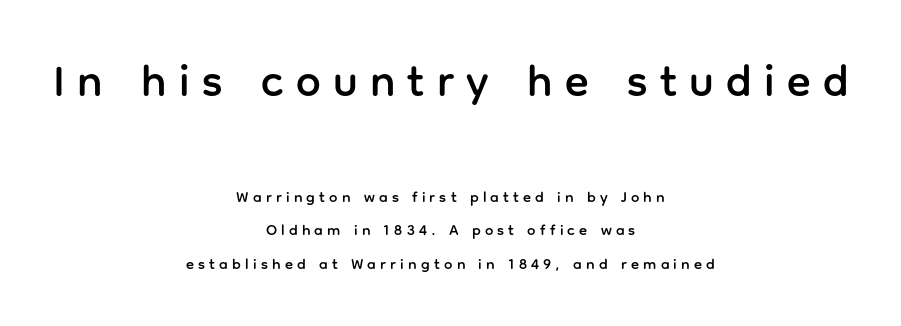
{"serif": "no", "italic": "no", "width": "normal", "stroke_contrast": "low", "x_height": "medium", "monospaced": "no", "underline": "no", "align": "center", "line_spacing": "loose", "line_spacing_ratio": 2.24, "letter_spacing": "wide", "letter_spacing_em": 0.28, "larger_block": "first", "size_ratio": 2.93, "glyph_px": 44}
